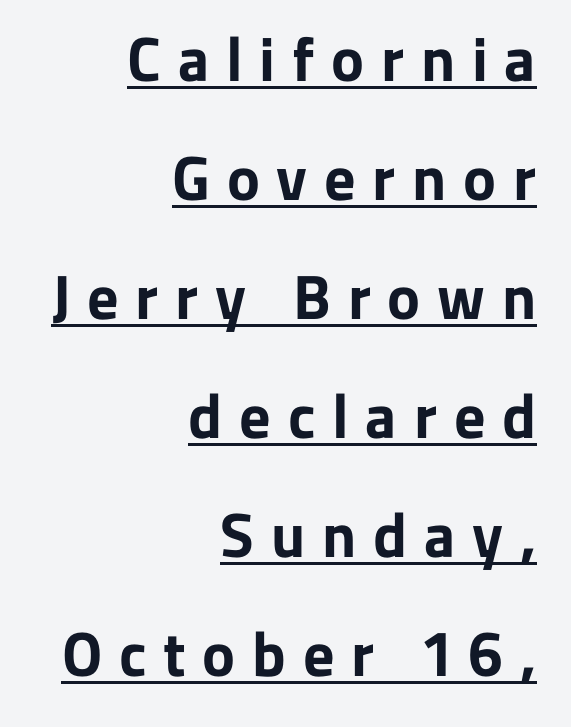
Q: Is the text bold? A: Yes.
Q: Is the text italic (slanted)? A: No, it is upright.
Q: Is the typeface a serif or a sans-serif typeface? A: Sans-serif.
Q: Is the text underlined? A: Yes.
Q: How is the paragraph aligned? A: Right-aligned.
Q: Is the spacing between letters normal or unusually wide? A: Unusually wide.
Q: Is the spacing between lines tight, normal or loose? A: Loose.
Q: Width (condensed, normal, or wide)? A: Normal.
Q: Stroke contrast? A: Low.
Q: x-height? A: Medium.
Q: Monospaced? A: No.
